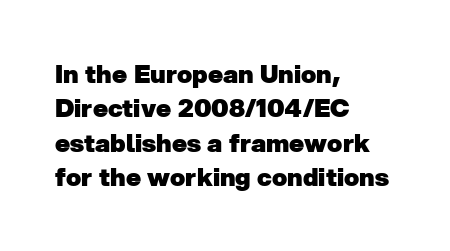
{"bold": "yes", "underline": "no", "align": "left", "line_spacing": "normal", "line_spacing_ratio": 1.38, "letter_spacing": "normal", "letter_spacing_em": 0.0, "glyph_px": 25}
